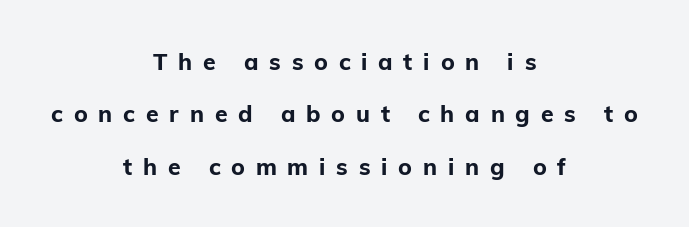
The image shows 23 px bold type, upright; set centered, loose line spacing (2.28x), unusually wide letter spacing (+0.47 em), not underlined.
